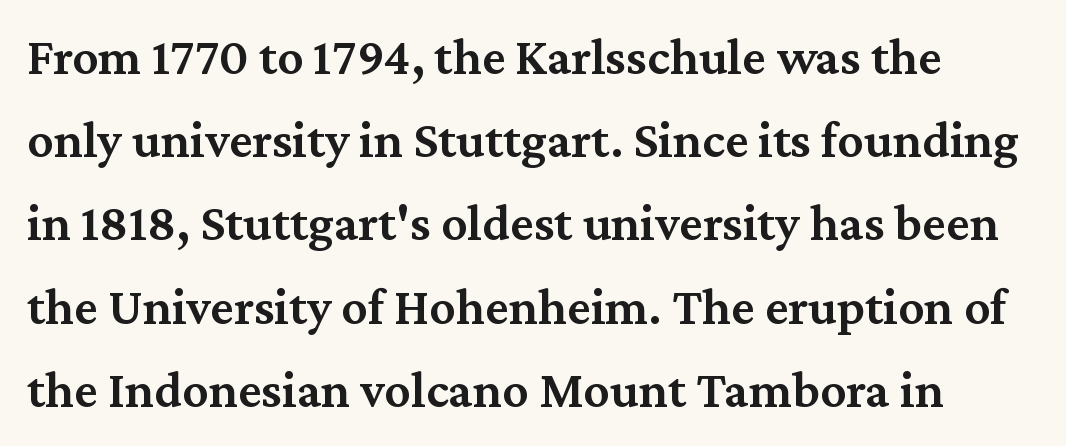
Q: Is the text bold? A: Semi-bold.
Q: Is the text italic (slanted)? A: No, it is upright.
Q: Is the typeface a serif or a sans-serif typeface? A: Serif.
Q: Is the text underlined? A: No.
Q: Is the spacing between letters normal or unusually wide? A: Normal.
Q: Is the spacing between lines tight, normal or loose? A: Normal.
Q: Width (condensed, normal, or wide)? A: Normal.
Q: Stroke contrast? A: Medium.
Q: x-height? A: Medium.
Q: Monospaced? A: No.
